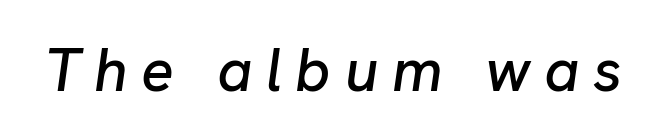
The image shows 61 px text type, italic (leaning right); set unusually wide letter spacing (+0.22 em), not underlined; low stroke contrast and a medium x-height.
